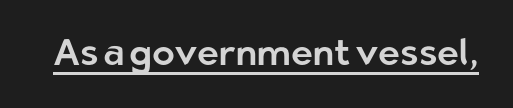
Unlike italic type, these characters show no tilt at all. You could call the tracking neutral — neither tight nor loose. Is this a fixed-width face? No — the glyphs have proportional, varying widths. Underlined type. Nothing sits at the stroke ends, so this counts as sans-serif.
